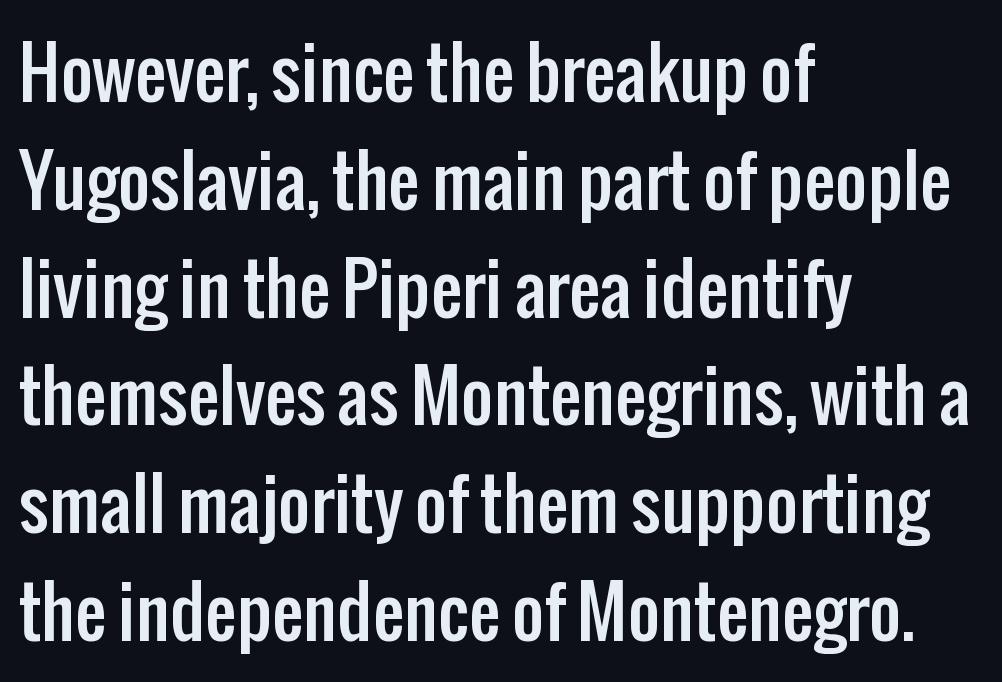
The gap between lines stays unmarked. This sample uses an upright cut, with every glyph sitting square on the baseline. Normally led — the rows are evenly, conventionally spaced. What stands out about the letter spacing? Nothing — it is the standard amount. Observe the absence of serifs on each vertical stroke in this sample. Note the varied advance widths — an 'i' is clearly narrower than an 'm'.
